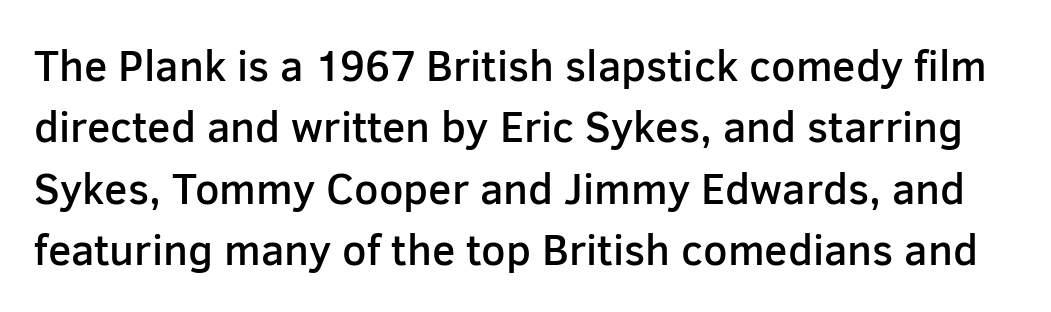
{"serif": "no", "italic": "no", "bold": "semi", "weight": "semibold", "width": "normal", "stroke_contrast": "low", "x_height": "medium", "monospaced": "no", "underline": "no", "line_spacing": "normal", "line_spacing_ratio": 1.43, "letter_spacing": "normal", "letter_spacing_em": 0.0, "glyph_px": 43}
